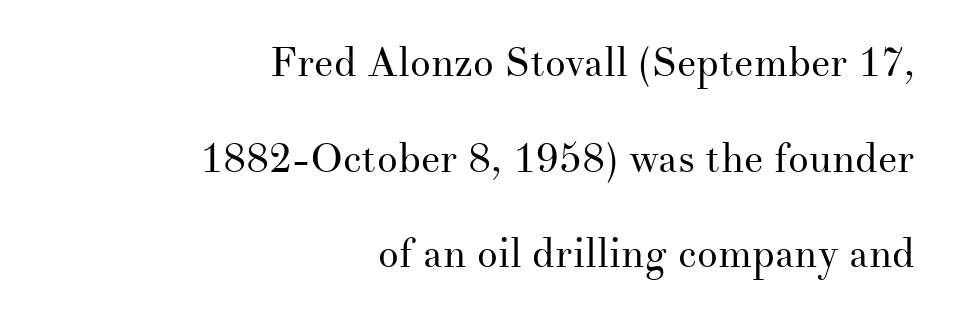
{"serif": "yes", "italic": "no", "bold": "no", "weight": "regular", "width": "normal", "stroke_contrast": "medium", "x_height": "small", "monospaced": "no", "underline": "no", "align": "right", "line_spacing": "loose", "line_spacing_ratio": 2.33, "letter_spacing": "normal", "letter_spacing_em": 0.0, "glyph_px": 41}
